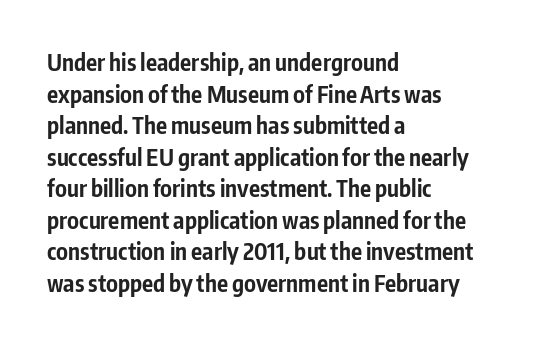
Q: Is the text bold? A: Yes.
Q: Is the text italic (slanted)? A: No, it is upright.
Q: Is the text underlined? A: No.
Q: How is the paragraph aligned? A: Left-aligned.
Q: Is the spacing between letters normal or unusually wide? A: Normal.
Q: Is the spacing between lines tight, normal or loose? A: Normal.
